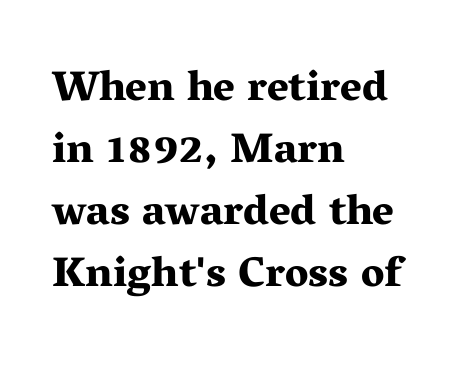
The image shows 42 px bold, wide serif type, upright; set left-aligned, normal line spacing (1.48x), normal letter spacing, not underlined; medium stroke contrast and a medium x-height.
